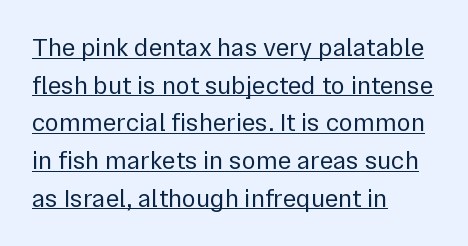
The image shows 26 px text type, upright; set left-aligned, normal line spacing (1.45x), normal letter spacing, underlined.
